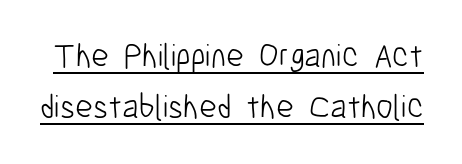
The image shows 34 px light, condensed sans-serif type, upright; set normal line spacing (1.5x), normal letter spacing, underlined; low stroke contrast and a medium x-height.
